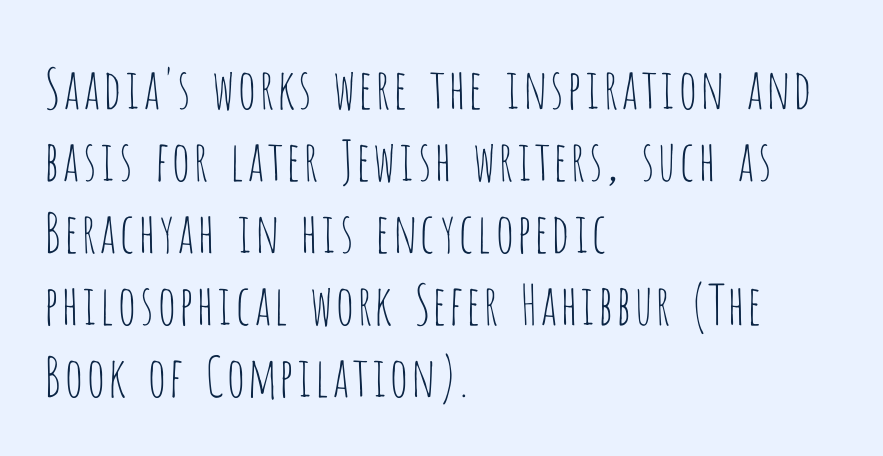
{"serif": "no", "italic": "no", "bold": "no", "weight": "thin", "width": "condensed", "stroke_contrast": "low", "x_height": "large", "monospaced": "no", "underline": "no", "align": "left", "line_spacing": "normal", "line_spacing_ratio": 1.31, "letter_spacing": "normal", "letter_spacing_em": 0.0, "glyph_px": 55}
